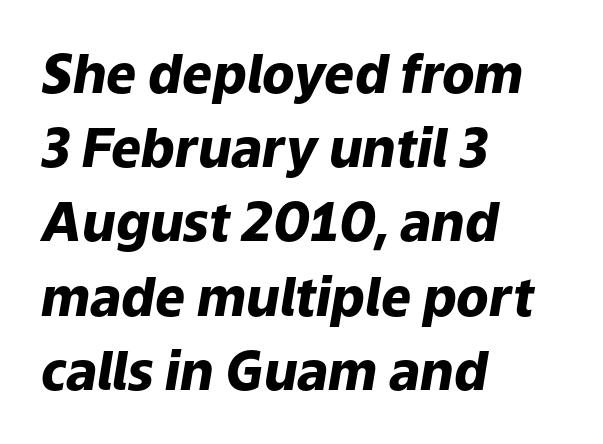
The image shows 53 px heavy type, italic (leaning right); set left-aligned, normal line spacing (1.4x), normal letter spacing, not underlined; low stroke contrast and a medium x-height.
